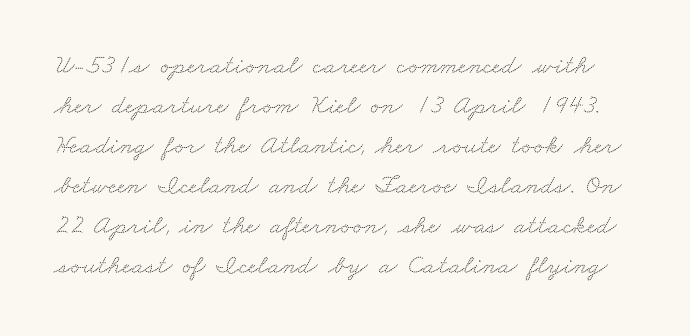
Q: Is the text underlined? A: No.
Q: Is the spacing between letters normal or unusually wide? A: Normal.
Q: Is the spacing between lines tight, normal or loose? A: Normal.
